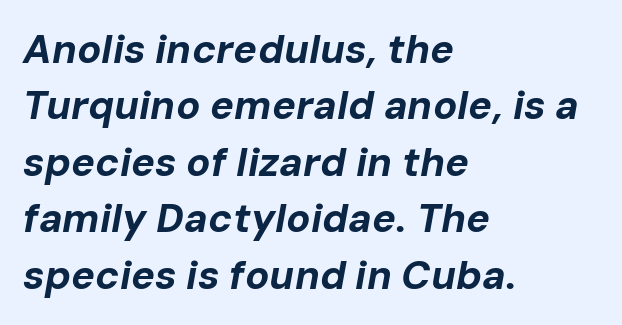
{"italic": "yes", "lean": "right", "slant_degrees": 10, "bold": "yes", "weight": "bold", "width": "normal", "stroke_contrast": "low", "x_height": "medium", "monospaced": "no", "underline": "no", "align": "left", "line_spacing": "normal", "line_spacing_ratio": 1.41, "letter_spacing": "normal", "letter_spacing_em": 0.0, "glyph_px": 40}
